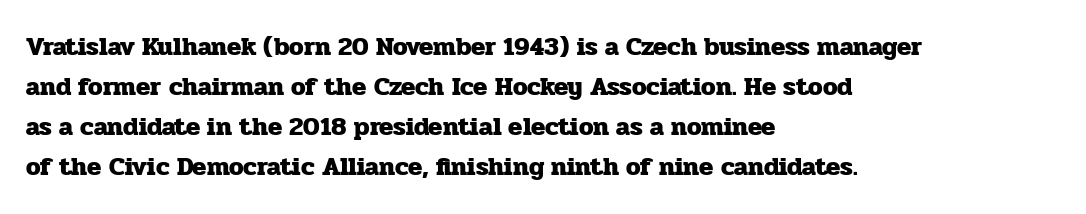
The letterforms sit shoulder to shoulder at normal distance. If you measured baseline to baseline, you'd find a middling distance. The specimen omits any rule beneath the text block's lines. These lines stack with their left ends in a neat column.
